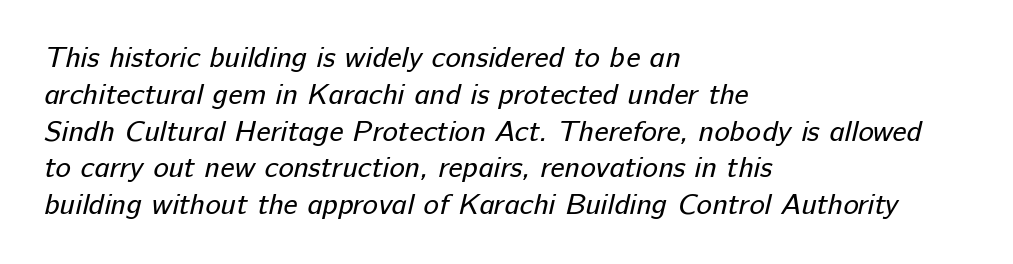
The image shows 29 px regular-weight sans-serif type; set left-aligned, normal line spacing (1.27x), normal letter spacing, not underlined; low stroke contrast and a medium x-height.
